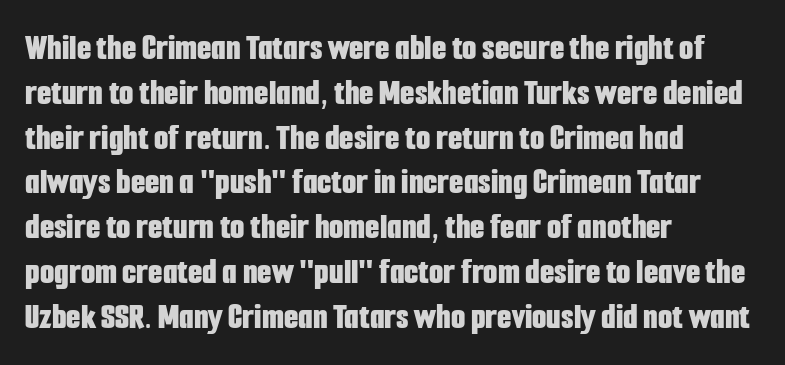
The image shows 37 px bold, condensed sans-serif type, upright; set left-aligned, line spacing 1.21x, normal letter spacing, not underlined; low stroke contrast and a medium x-height.
